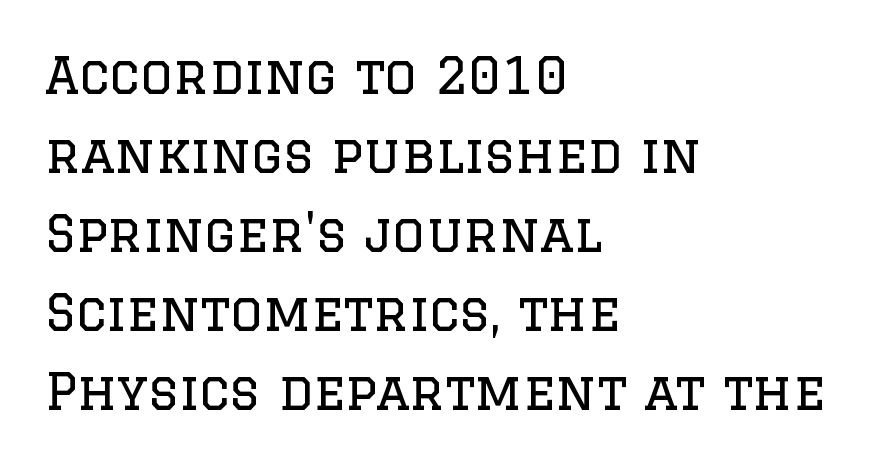
Does the leading feel generous? No, just average. The rag falls on the right side of this text block. Each letter's strokes conclude with small projecting serifs. The face used here is rendered with its standard letterfit.
